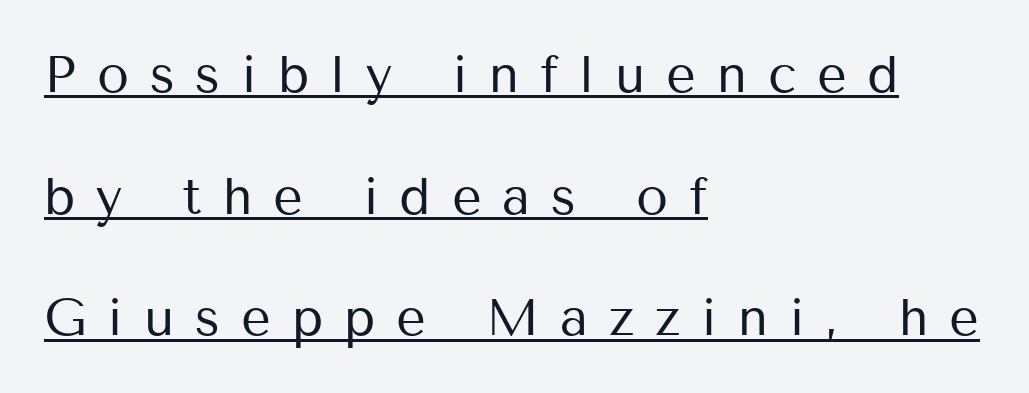
Q: Is the text bold? A: No.
Q: Is the text italic (slanted)? A: No, it is upright.
Q: Is the typeface a serif or a sans-serif typeface? A: Sans-serif.
Q: Is the text underlined? A: Yes.
Q: How is the paragraph aligned? A: Left-aligned.
Q: Is the spacing between letters normal or unusually wide? A: Unusually wide.
Q: Is the spacing between lines tight, normal or loose? A: Loose.
Q: Width (condensed, normal, or wide)? A: Normal.
Q: Stroke contrast? A: Medium.
Q: x-height? A: Medium.
Q: Monospaced? A: No.
